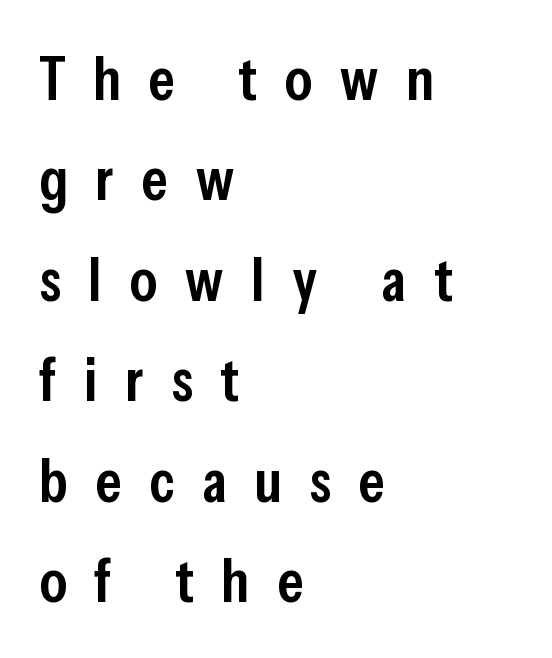
Q: Is the text bold? A: Semi-bold.
Q: Is the text italic (slanted)? A: No, it is upright.
Q: Is the typeface a serif or a sans-serif typeface? A: Sans-serif.
Q: Is the text underlined? A: No.
Q: How is the paragraph aligned? A: Left-aligned.
Q: Is the spacing between letters normal or unusually wide? A: Unusually wide.
Q: Is the spacing between lines tight, normal or loose? A: Normal.
Q: Width (condensed, normal, or wide)? A: Condensed.
Q: Stroke contrast? A: Low.
Q: x-height? A: Medium.
Q: Monospaced? A: No.
